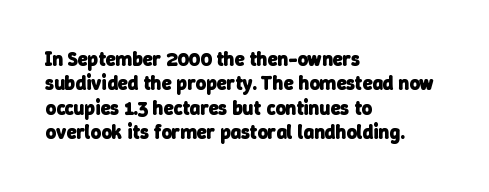
{"bold": "yes", "underline": "no", "align": "left", "line_spacing_ratio": 1.22, "letter_spacing": "normal", "letter_spacing_em": 0.0, "glyph_px": 20}
